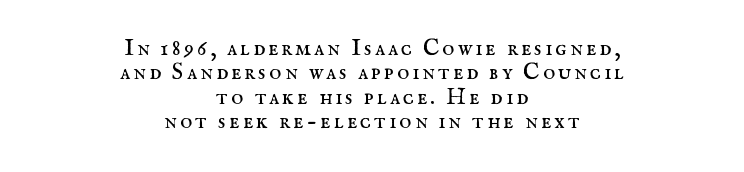
{"italic": "no", "bold": "no", "underline": "no", "align": "center", "line_spacing": "tight", "line_spacing_ratio": 1.06, "glyph_px": 23}
